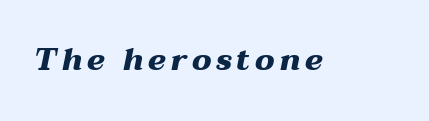
The image shows 30 px heavy, wide type, italic (leaning right); set not underlined; medium stroke contrast and a medium x-height.
